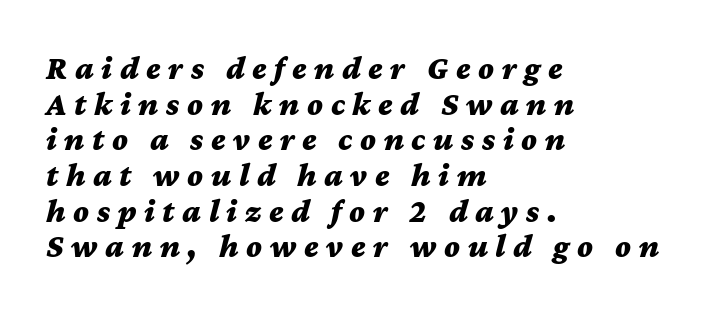
The image shows 33 px bold, wide type, italic (leaning right); set left-aligned, tight line spacing (1.08x), unusually wide letter spacing (+0.23 em), not underlined; medium stroke contrast and a medium x-height.
